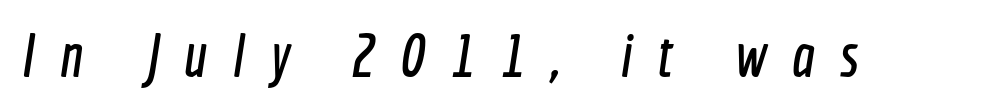
The image shows 60 px condensed sans-serif type; set unusually wide letter spacing (+0.42 em), not underlined; a medium x-height.
